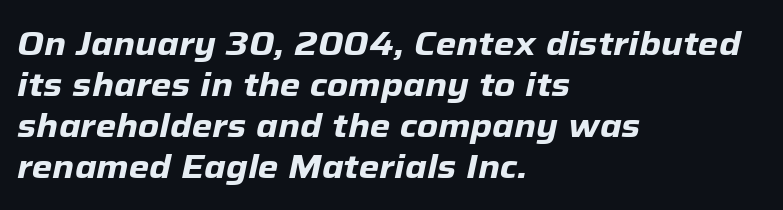
{"italic": "yes", "lean": "right", "slant_degrees": 12, "bold": "yes", "weight": "heavy", "width": "normal", "stroke_contrast": "low", "x_height": "medium", "monospaced": "no", "underline": "no", "align": "left", "line_spacing_ratio": 1.24, "letter_spacing": "normal", "letter_spacing_em": 0.0, "glyph_px": 33}
